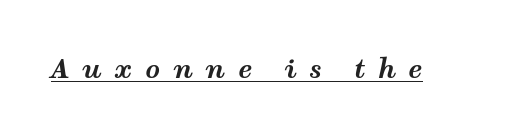
{"italic": "yes", "lean": "right", "slant_degrees": 12, "bold": "yes", "underline": "yes", "letter_spacing": "wide", "letter_spacing_em": 0.48, "glyph_px": 26}
